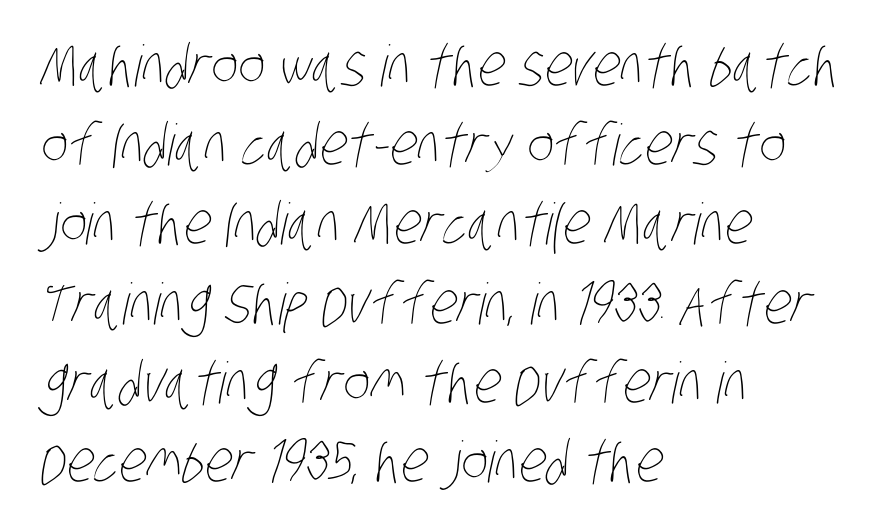
{"bold": "no", "weight": "thin", "width": "condensed", "stroke_contrast": "low", "x_height": "large", "monospaced": "no", "underline": "no", "align": "left", "line_spacing": "normal", "line_spacing_ratio": 1.39, "letter_spacing": "normal", "letter_spacing_em": 0.0, "glyph_px": 57}
